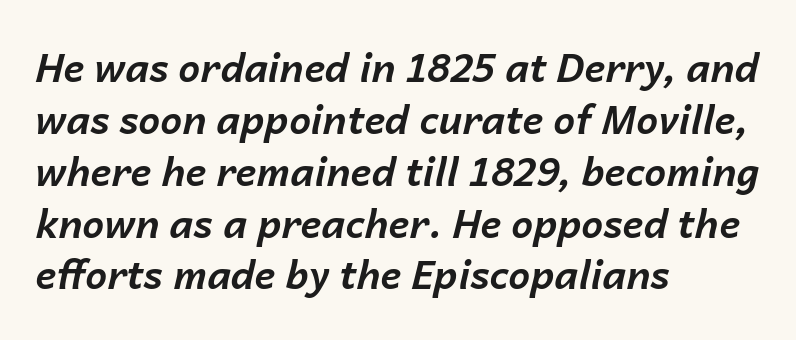
Q: Is the text bold? A: Yes.
Q: Is the text italic (slanted)? A: Yes, it leans right by about 14 degrees.
Q: Is the text underlined? A: No.
Q: How is the paragraph aligned? A: Left-aligned.
Q: Is the spacing between letters normal or unusually wide? A: Normal.
Q: Is the spacing between lines tight, normal or loose? A: Normal.
Q: Width (condensed, normal, or wide)? A: Normal.
Q: Stroke contrast? A: Low.
Q: x-height? A: Medium.
Q: Monospaced? A: No.
